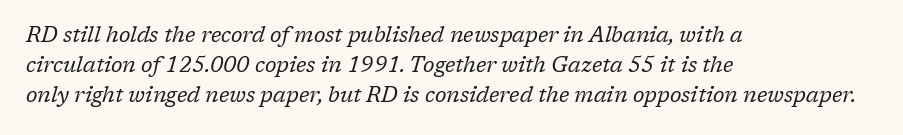
Q: Is the text bold? A: No.
Q: Is the text italic (slanted)? A: Yes, it leans right by about 17 degrees.
Q: Is the text underlined? A: No.
Q: How is the paragraph aligned? A: Left-aligned.
Q: Is the spacing between letters normal or unusually wide? A: Normal.
Q: Is the spacing between lines tight, normal or loose? A: Normal.
